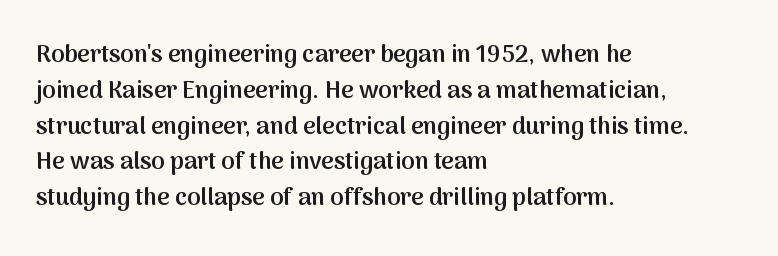
Does extra space separate the letters? No, they use regular spacing. Typographic density is moderately raised because the face is semibold. Do the letters lean? They stand straight. Each line starts at the same left margin while the right side varies. The line-height multiplier appears to be the usual default. Any mark beneath the type? The region is blank.
